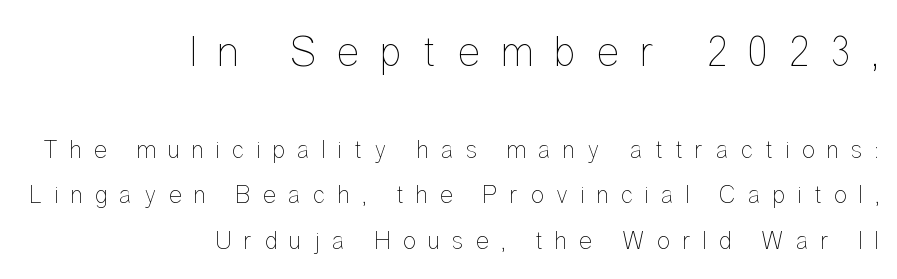
Q: Is the text bold? A: No.
Q: Is the text italic (slanted)? A: No, it is upright.
Q: Is the text underlined? A: No.
Q: How is the paragraph aligned? A: Right-aligned.
Q: Is the spacing between letters normal or unusually wide? A: Unusually wide.
Q: Which block of text is set in a larger size, the first (top) or the second (bottom)? A: The first (top) one.
Q: Width (condensed, normal, or wide)? A: Condensed.
Q: Stroke contrast? A: Low.
Q: x-height? A: Medium.
Q: Monospaced? A: No.
